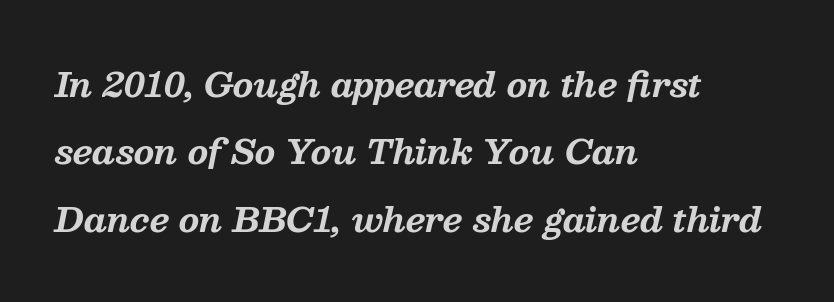
This is oblique type, the kind used for emphasis or titles. The space between consecutive lines is lavish. The face used here is seriffed, in the tradition of book romans. Spacing verdict: proportional, widths tailored to each character. The rendering anchors every line to the left-hand side. This rendering features lettering with no underline.
